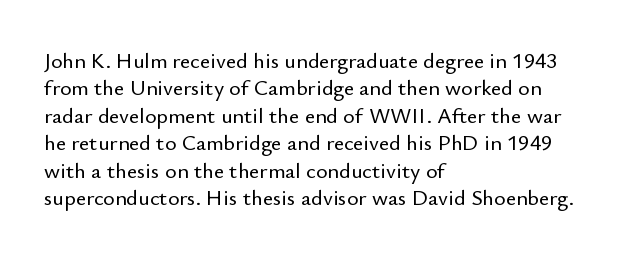
{"italic": "no", "underline": "no", "align": "left", "line_spacing": "normal", "line_spacing_ratio": 1.25, "letter_spacing": "normal", "letter_spacing_em": 0.0, "glyph_px": 22}
